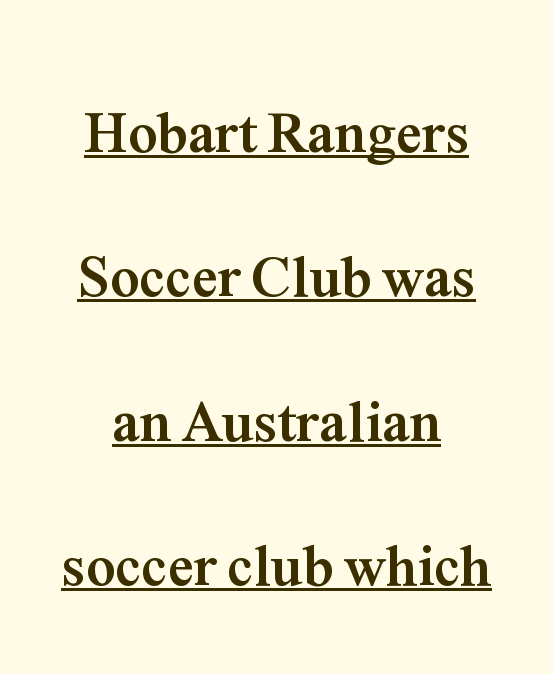
Q: Is the text bold? A: Yes.
Q: Is the text italic (slanted)? A: No, it is upright.
Q: Is the typeface a serif or a sans-serif typeface? A: Serif.
Q: Is the text underlined? A: Yes.
Q: How is the paragraph aligned? A: Centered.
Q: Is the spacing between letters normal or unusually wide? A: Normal.
Q: Is the spacing between lines tight, normal or loose? A: Loose.
Q: Width (condensed, normal, or wide)? A: Normal.
Q: Stroke contrast? A: Medium.
Q: x-height? A: Medium.
Q: Monospaced? A: No.
